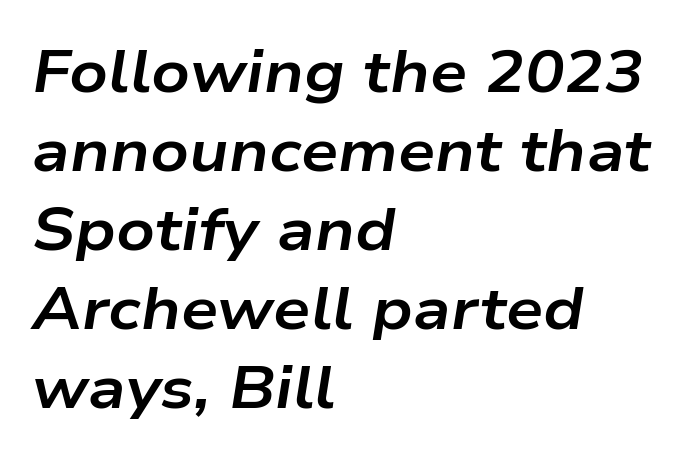
{"italic": "yes", "lean": "right", "slant_degrees": 9, "bold": "yes", "weight": "bold", "width": "wide", "stroke_contrast": "low", "x_height": "medium", "monospaced": "no", "underline": "no", "align": "left", "line_spacing": "normal", "line_spacing_ratio": 1.34, "letter_spacing": "normal", "letter_spacing_em": 0.0, "glyph_px": 59}
